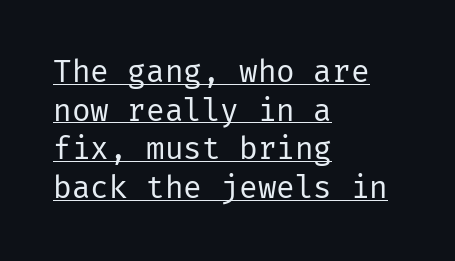
The image shows 31 px regular-weight sans-serif type, upright; set left-aligned, normal line spacing (1.25x), normal letter spacing, underlined; low stroke contrast and a medium x-height.
